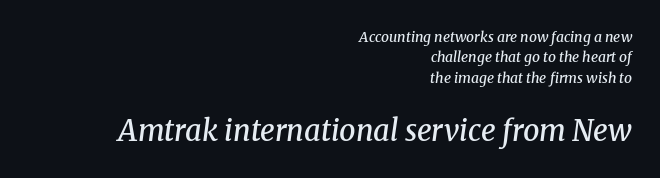
Q: Is the text bold? A: Semi-bold.
Q: Is the text italic (slanted)? A: Yes, it leans right by about 8 degrees.
Q: Is the typeface a serif or a sans-serif typeface? A: Serif.
Q: Is the text underlined? A: No.
Q: How is the paragraph aligned? A: Right-aligned.
Q: Is the spacing between letters normal or unusually wide? A: Normal.
Q: Is the spacing between lines tight, normal or loose? A: Normal.
Q: Which block of text is set in a larger size, the first (top) or the second (bottom)? A: The second (bottom) one.
Q: Width (condensed, normal, or wide)? A: Normal.
Q: Stroke contrast? A: Medium.
Q: x-height? A: Medium.
Q: Monospaced? A: No.
